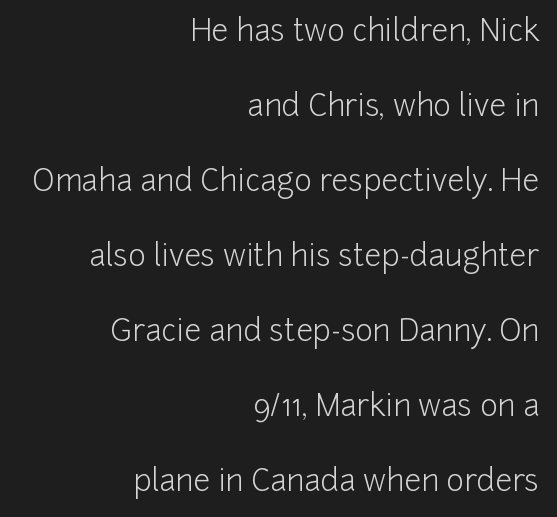
The image shows 30 px light sans-serif type, upright; set right-aligned, loose line spacing (2.5x), normal letter spacing, not underlined; low stroke contrast and a medium x-height.
